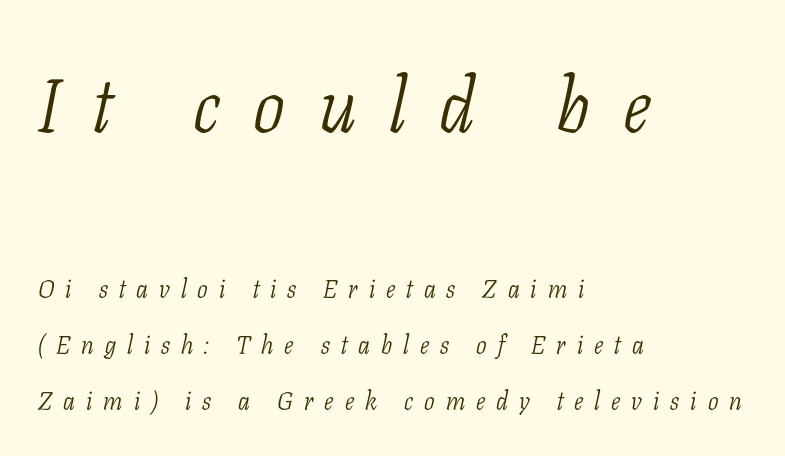
Q: Is the text bold? A: No.
Q: Is the text italic (slanted)? A: Yes, it leans right by about 11 degrees.
Q: Is the typeface a serif or a sans-serif typeface? A: Serif.
Q: Is the text underlined? A: No.
Q: How is the paragraph aligned? A: Left-aligned.
Q: Is the spacing between letters normal or unusually wide? A: Unusually wide.
Q: Is the spacing between lines tight, normal or loose? A: Loose.
Q: Which block of text is set in a larger size, the first (top) or the second (bottom)? A: The first (top) one.
Q: Width (condensed, normal, or wide)? A: Condensed.
Q: Stroke contrast? A: Low.
Q: x-height? A: Medium.
Q: Monospaced? A: No.
